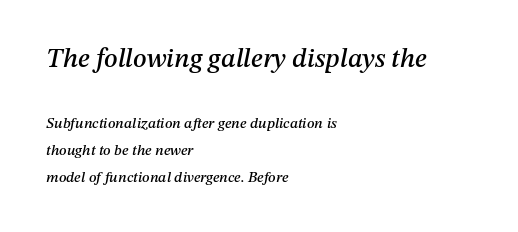
Q: Is the text italic (slanted)? A: Yes, it leans right by about 12 degrees.
Q: Is the text underlined? A: No.
Q: How is the paragraph aligned? A: Left-aligned.
Q: Is the spacing between letters normal or unusually wide? A: Normal.
Q: Which block of text is set in a larger size, the first (top) or the second (bottom)? A: The first (top) one.
